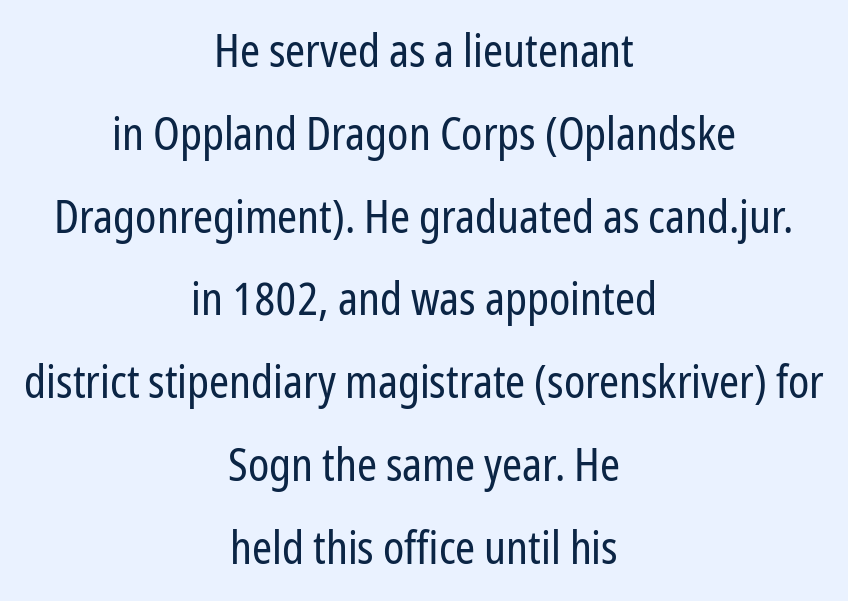
Q: Is the text bold? A: No.
Q: Is the text italic (slanted)? A: No, it is upright.
Q: Is the typeface a serif or a sans-serif typeface? A: Sans-serif.
Q: Is the text underlined? A: No.
Q: How is the paragraph aligned? A: Centered.
Q: Is the spacing between letters normal or unusually wide? A: Normal.
Q: Width (condensed, normal, or wide)? A: Condensed.
Q: Stroke contrast? A: Low.
Q: x-height? A: Medium.
Q: Monospaced? A: No.
